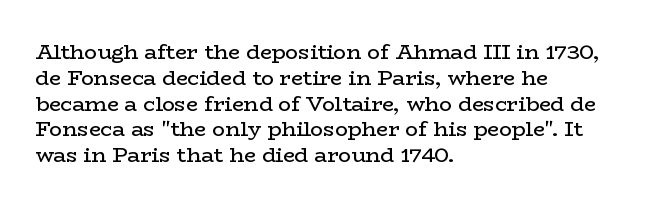
Visually the block forms a straight wall on the left and a jagged coastline on the right. This sample uses plain, unmodified letter spacing. The face looks like a standard text weight, possibly lighter. Check under the words: just untouched page. Does the lettering tilt? It doesn't — this is upright.
